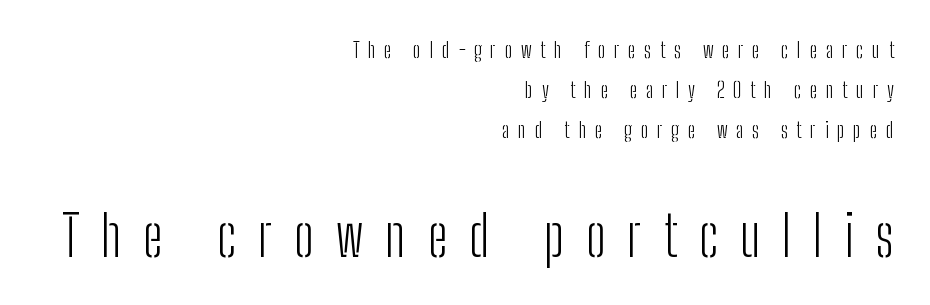
Italic? Not at all — the glyphs are vertical. Small over large — that's the arrangement of the two blocks here. The ragged edge is on the left, which tells us the setting is flush right. The tracking reads as deliberately expanded to a designer's eye. The space beneath each line is pristine and unruled. The face used here is proportionally spaced, like ordinary book or web type.
